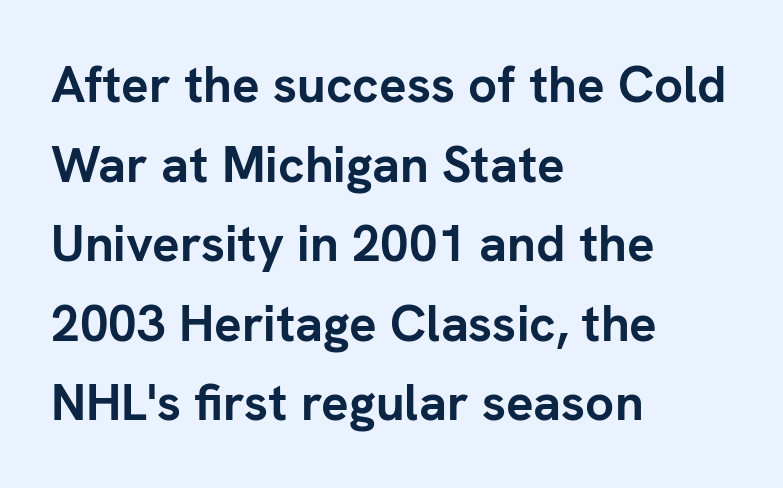
The glyphs are unaccompanied by any horizontal stroke below them. Quick note: interline space is typical. The lines in this sample share a left origin and differ only in where they stop. The letters carry no serifs — their stems end cleanly without finishing strokes. Varying glyph widths throughout — classic text-font behaviour.
